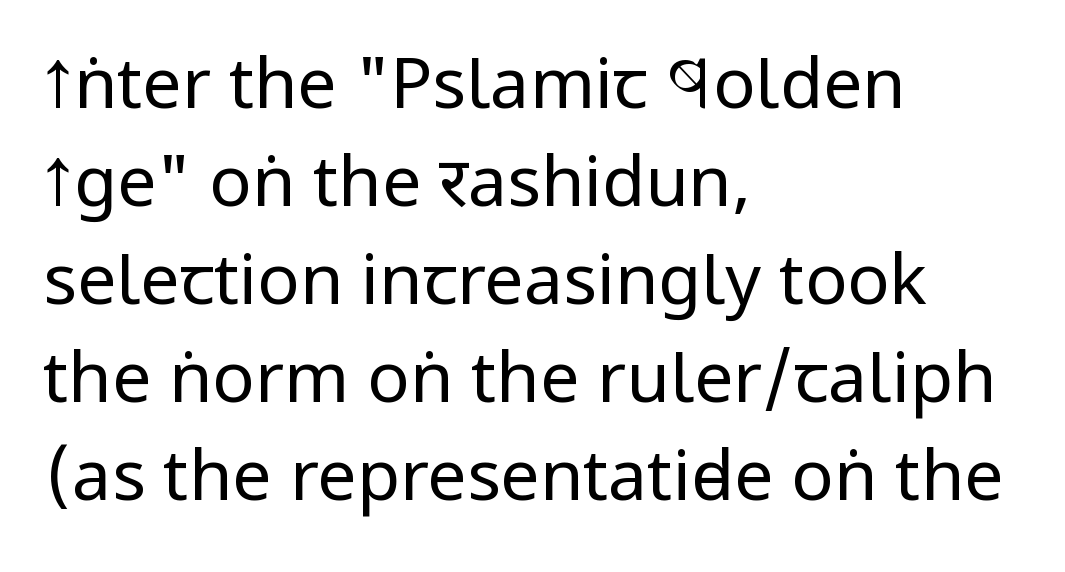
Interline gaps are of average width in this sample. Only glyphs here, with clear space below each row. Is this a fixed-width face? No — the glyphs have proportional, varying widths. The lettering stays uniformly vertical, giving the passage a roman look. Serifs: no, the terminals of the letterforms are clean.
